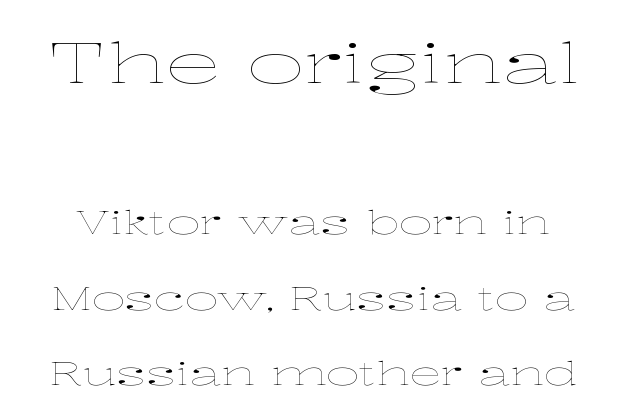
The image shows 56 px thin, wide type, upright; set loose line spacing (2.35x), normal letter spacing, not underlined; the first (top) block is 1.75x larger; low stroke contrast and a medium x-height.
